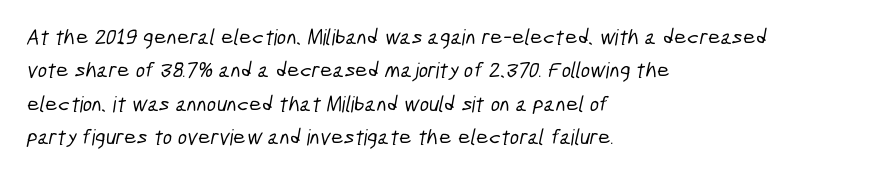
{"underline": "no", "align": "left", "line_spacing": "normal", "line_spacing_ratio": 1.52, "letter_spacing": "normal", "letter_spacing_em": 0.0, "glyph_px": 22}
